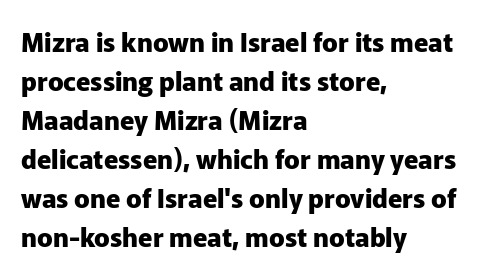
{"italic": "no", "bold": "yes", "underline": "no", "align": "left", "line_spacing": "normal", "line_spacing_ratio": 1.5, "letter_spacing": "normal", "letter_spacing_em": 0.0, "glyph_px": 26}
